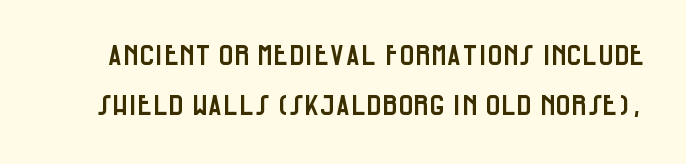
The image shows 28 px condensed sans-serif type, upright; set line spacing 1.78x, normal letter spacing, not underlined; low stroke contrast and a large x-height.
